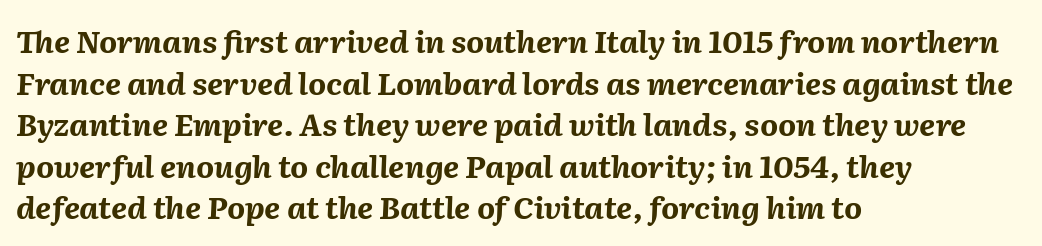
{"italic": "yes", "lean": "right", "slant_degrees": 2, "bold": "yes", "weight": "bold", "width": "normal", "stroke_contrast": "medium", "x_height": "medium", "monospaced": "no", "underline": "no", "align": "left", "line_spacing": "normal", "line_spacing_ratio": 1.34, "letter_spacing": "normal", "letter_spacing_em": 0.0, "glyph_px": 31}
